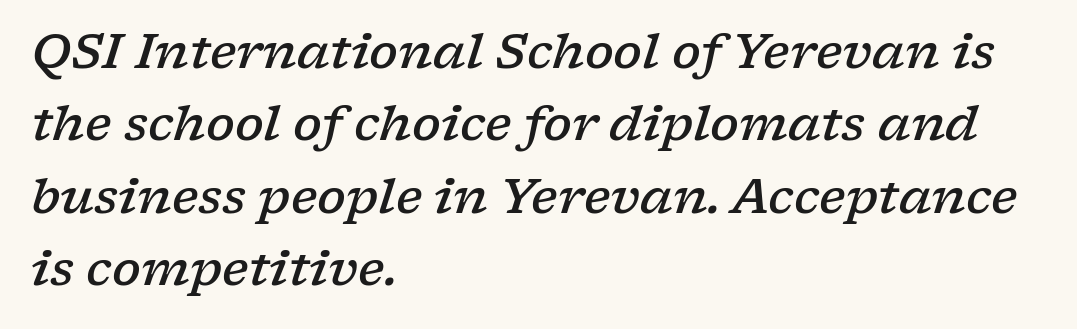
Q: Is the text bold? A: Semi-bold.
Q: Is the text italic (slanted)? A: Yes, it leans right by about 17 degrees.
Q: Is the typeface a serif or a sans-serif typeface? A: Serif.
Q: Is the text underlined? A: No.
Q: How is the paragraph aligned? A: Left-aligned.
Q: Is the spacing between letters normal or unusually wide? A: Normal.
Q: Is the spacing between lines tight, normal or loose? A: Normal.
Q: Width (condensed, normal, or wide)? A: Wide.
Q: Stroke contrast? A: Low.
Q: x-height? A: Medium.
Q: Monospaced? A: No.
